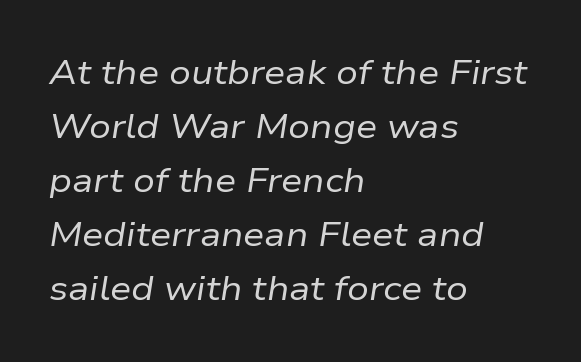
Reading down the block, your eye returns to a fixed left position each line. The font is comparable to plain body text, perhaps lighter. Underlining? Definitely not there. Each letter keeps its own natural width here, so spacing adapts to shape.
